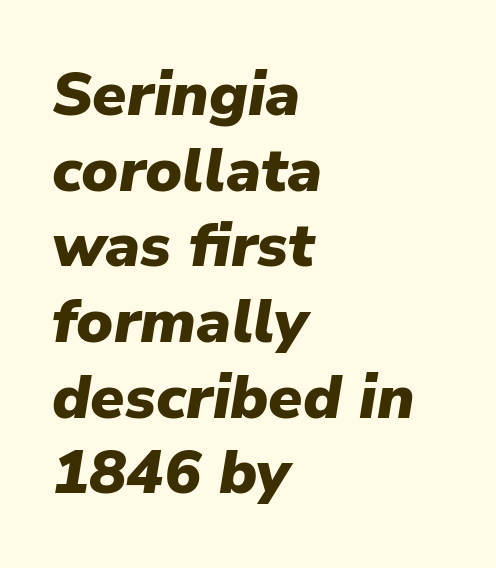
Students, this is bold: see how much ink each stroke carries. Glyph-to-glyph distance matches everyday printed text. The gap between lines stays unmarked. Where is the straight margin? On the left. The rendering applies a slant to the glyphs. Is this a fixed-width face? No — the glyphs have proportional, varying widths.
